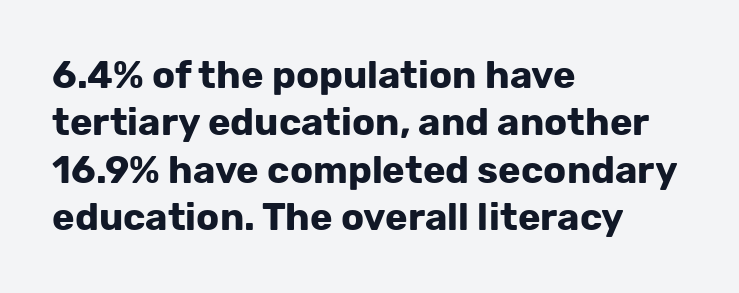
The image shows 38 px bold sans-serif type, upright; set left-aligned, normal line spacing (1.25x), normal letter spacing, not underlined; low stroke contrast and a medium x-height.
